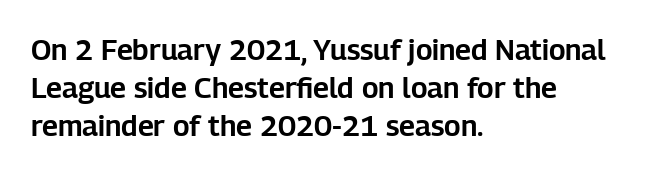
Nothing sits at the stroke ends, so this counts as sans-serif. Characters follow at the spacing the type designer built in. In terms of leading, this rendering sits right in the middle. Words float on clear page, feet unadorned. One-word summary of the alignment: left.
